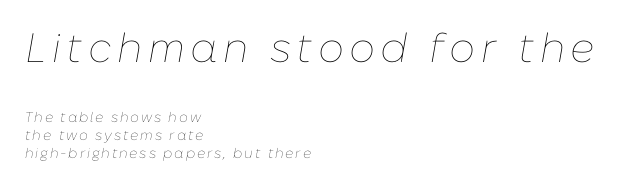
{"italic": "yes", "lean": "right", "slant_degrees": 10, "bold": "no", "weight": "thin", "width": "normal", "stroke_contrast": "low", "x_height": "medium", "monospaced": "no", "underline": "no", "align": "left", "line_spacing": "normal", "line_spacing_ratio": 1.26, "larger_block": "first", "size_ratio": 2.93, "glyph_px": 41}
